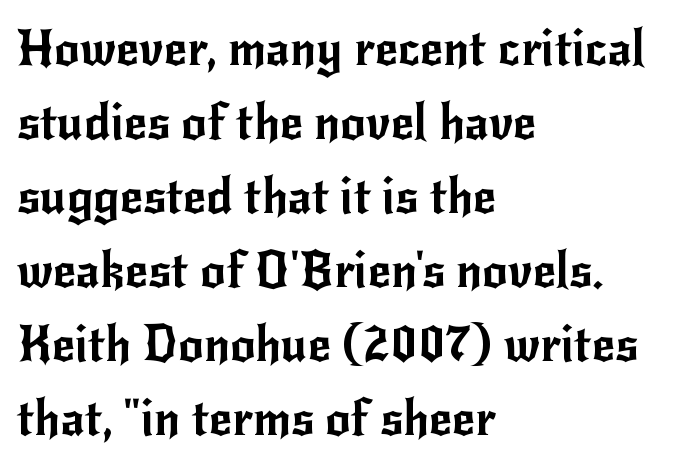
The glyphs in this specimen are sans serif. Honestly, the row spacing looks completely unremarkable. Teacher's note: observe the even left margin — that is flush-left alignment. Spacing between characters is what you'd get straight out of the box. Only glyphs here, with clear space below each row.
